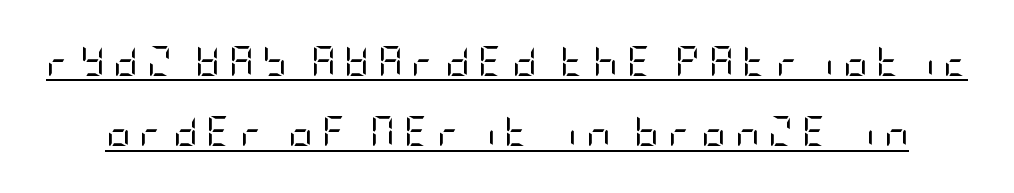
The image shows 30 px regular-weight, condensed sans-serif type, upright; set loose line spacing (2.35x), unusually wide letter spacing (+0.3 em), underlined; low stroke contrast and a large x-height.
